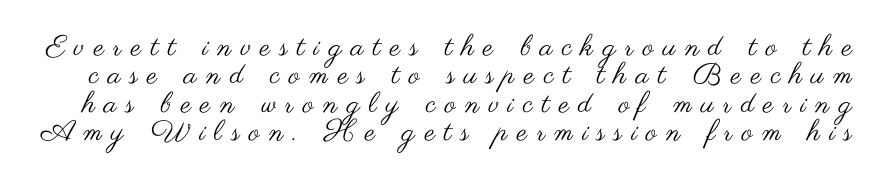
The image shows 29 px regular-weight, wide sans-serif type; set tight line spacing (0.98x), unusually wide letter spacing (+0.32 em), not underlined; medium stroke contrast and a small x-height.
